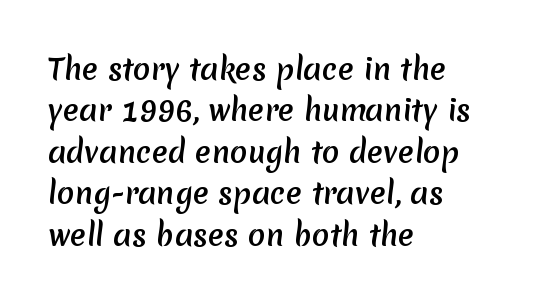
The area under the type is left untouched. Letter spacing: default. One glance says typical: line gaps are just what's usual. The compositor pushed each line to the left boundary. Character widths vary here, with narrow letters taking less room than wide ones.
